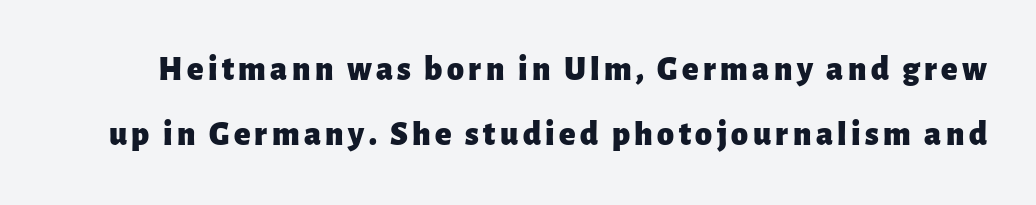
Q: Is the text bold? A: Yes.
Q: Is the text italic (slanted)? A: No, it is upright.
Q: Is the typeface a serif or a sans-serif typeface? A: Sans-serif.
Q: Is the text underlined? A: No.
Q: Is the spacing between lines tight, normal or loose? A: Loose.
Q: Width (condensed, normal, or wide)? A: Normal.
Q: Stroke contrast? A: Low.
Q: x-height? A: Medium.
Q: Monospaced? A: No.
